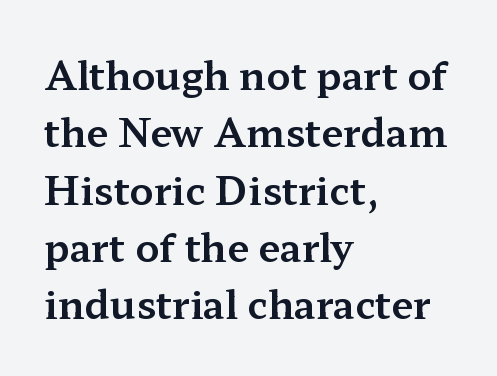
The image shows 39 px wide serif type, upright; set left-aligned, normal line spacing (1.47x), normal letter spacing, not underlined; medium stroke contrast and a medium x-height.
